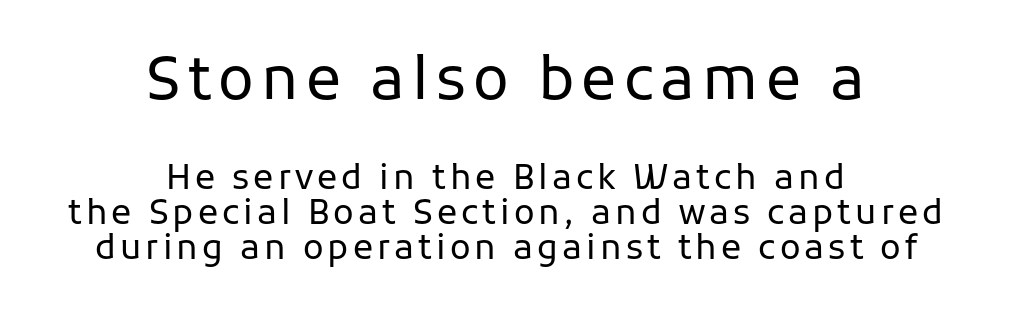
{"serif": "no", "italic": "no", "bold": "no", "weight": "regular", "width": "normal", "stroke_contrast": "low", "x_height": "medium", "monospaced": "no", "underline": "no", "align": "center", "line_spacing": "tight", "line_spacing_ratio": 1.04, "larger_block": "first", "size_ratio": 1.74, "glyph_px": 59}
